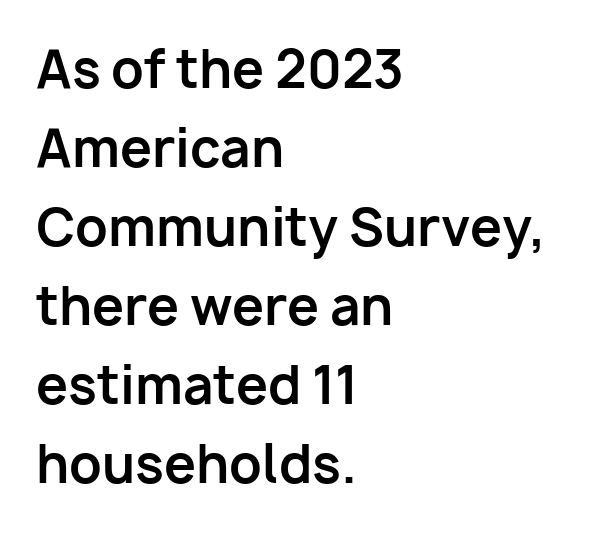
The space directly below the letters is spotless. A sans-serif font was chosen for this passage. Character widths vary here, with narrow letters taking less room than wide ones. Students, observe: this is what conventionally led text looks like. Ordinary non-slanted type is in use.
